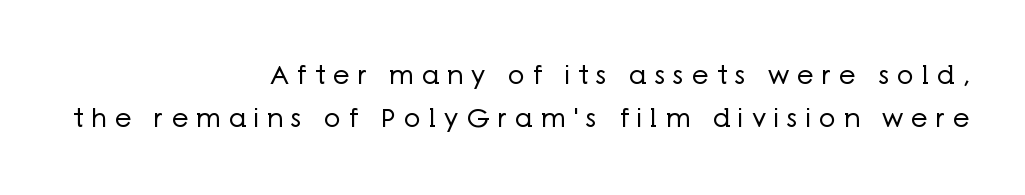
{"italic": "no", "bold": "no", "underline": "no", "align": "right", "line_spacing": "normal", "line_spacing_ratio": 1.66, "letter_spacing": "wide", "letter_spacing_em": 0.31, "glyph_px": 26}
